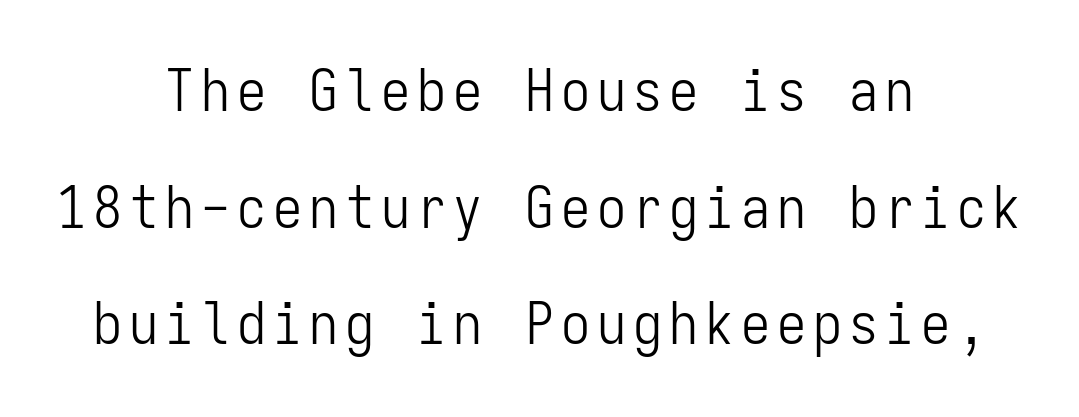
{"serif": "no", "italic": "no", "bold": "no", "weight": "light", "width": "condensed", "stroke_contrast": "low", "x_height": "medium", "monospaced": "yes", "underline": "no", "align": "center", "line_spacing": "loose", "line_spacing_ratio": 2.01, "glyph_px": 58}
